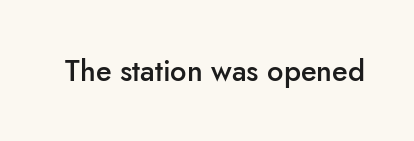
The image shows 29 px semibold sans-serif type, upright; set normal letter spacing, not underlined; low stroke contrast and a small x-height.
